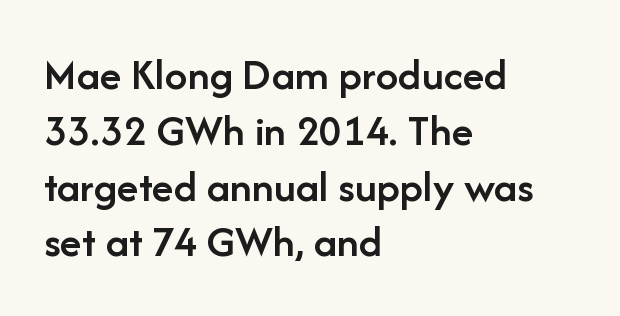
Typesetter's note: demi weight, one step under bold. The compositor pushed each line to the left boundary. The string is rendered with underlining switched off. What stands out about the letter spacing? Nothing — it is the standard amount. Is this a sans? Yes — the strokes have no serifs. The face used here is proportionally spaced, like ordinary book or web type.
